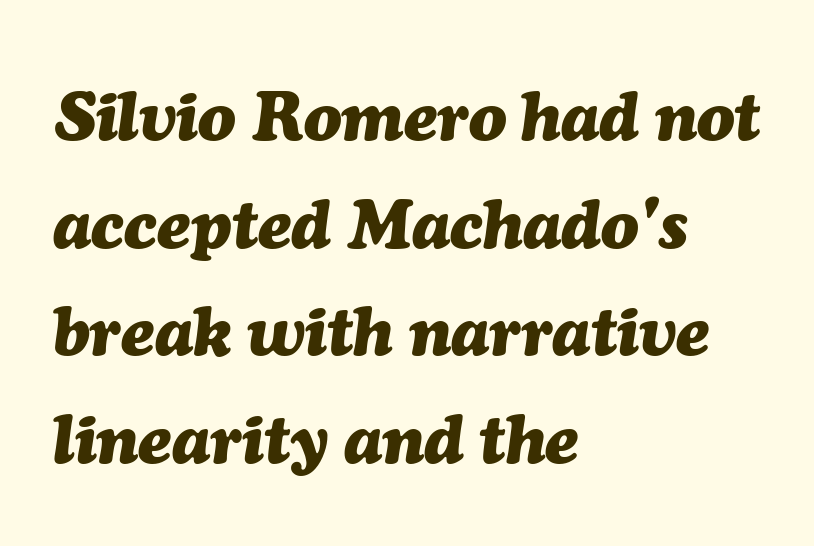
The image shows 69 px heavy type, italic (leaning right); set left-aligned, normal line spacing (1.56x), normal letter spacing, not underlined; medium stroke contrast and a medium x-height.
